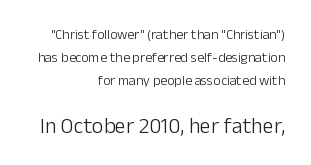
Q: Is the text bold? A: No.
Q: Is the text italic (slanted)? A: No, it is upright.
Q: Is the text underlined? A: No.
Q: How is the paragraph aligned? A: Right-aligned.
Q: Is the spacing between letters normal or unusually wide? A: Normal.
Q: Is the spacing between lines tight, normal or loose? A: Normal.
Q: Which block of text is set in a larger size, the first (top) or the second (bottom)? A: The second (bottom) one.
